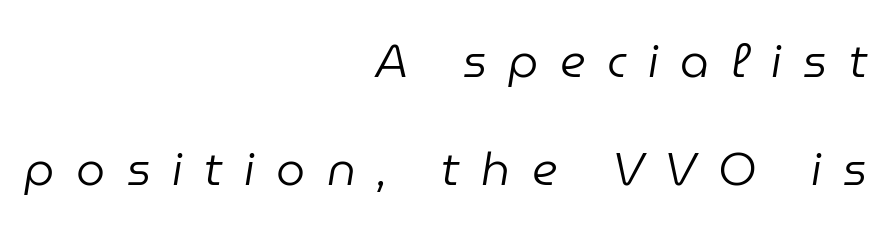
{"italic": "yes", "lean": "right", "slant_degrees": 9, "bold": "no", "weight": "regular", "width": "normal", "stroke_contrast": "low", "x_height": "medium", "monospaced": "no", "underline": "no", "align": "right", "line_spacing": "loose", "line_spacing_ratio": 2.35, "letter_spacing": "wide", "letter_spacing_em": 0.47, "glyph_px": 46}
